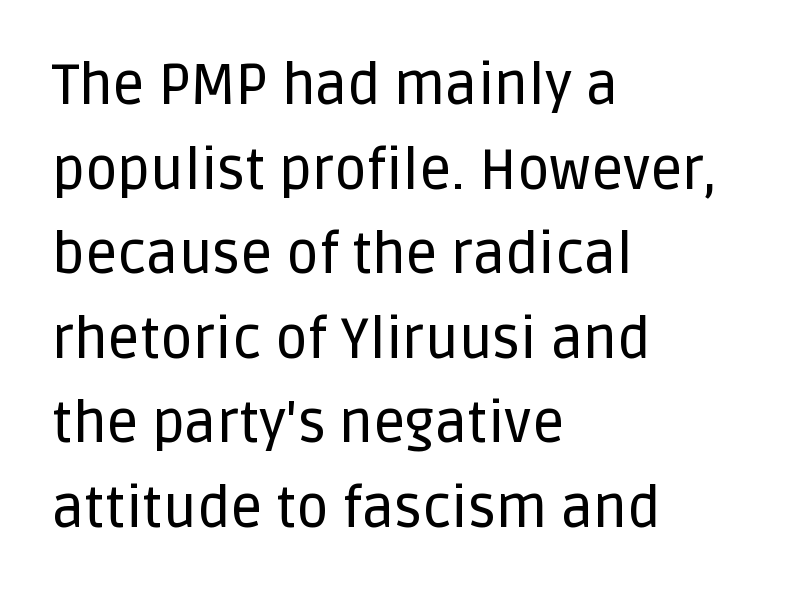
{"serif": "no", "italic": "no", "width": "normal", "stroke_contrast": "low", "x_height": "large", "monospaced": "no", "underline": "no", "align": "left", "line_spacing": "normal", "line_spacing_ratio": 1.51, "letter_spacing": "normal", "letter_spacing_em": 0.0, "glyph_px": 56}
